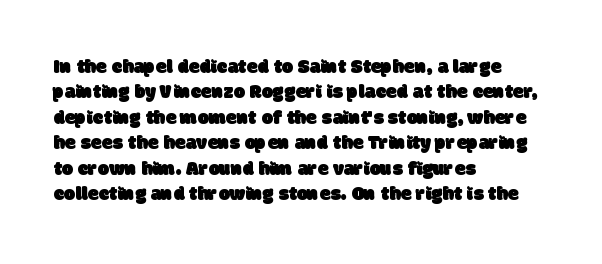
{"underline": "no", "align": "left", "line_spacing": "normal", "line_spacing_ratio": 1.27, "letter_spacing": "normal", "letter_spacing_em": 0.0, "glyph_px": 20}
